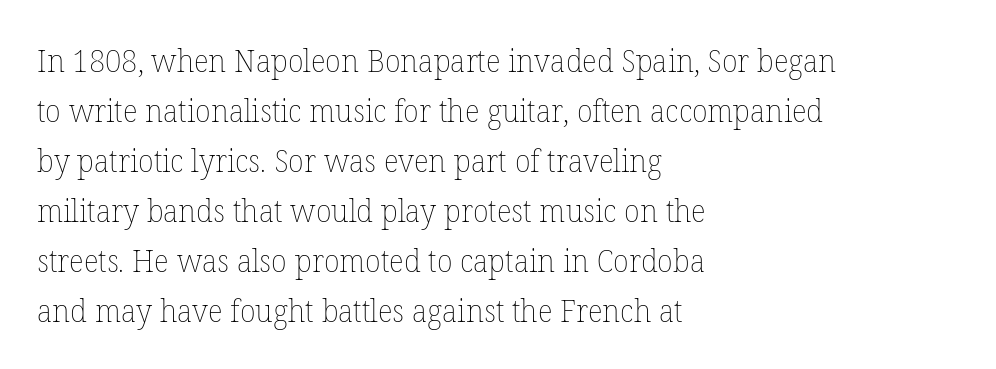
The face looks like a standard text weight, possibly lighter. Where is the straight margin? On the left. Decoration check: the copy has no underline. The letters advance in unequal steps, a hallmark of proportional type.
